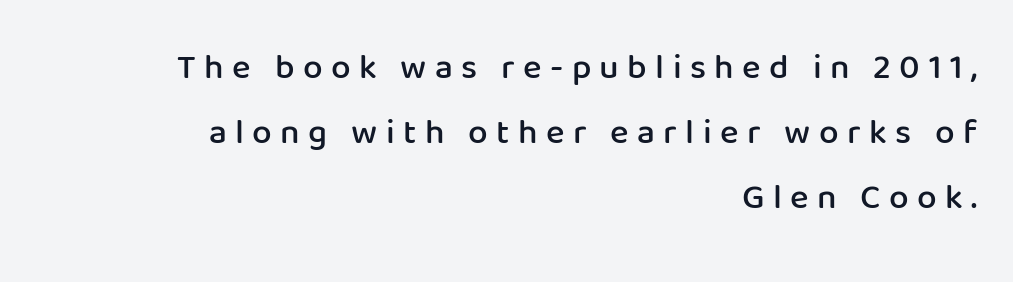
{"serif": "no", "italic": "no", "bold": "semi", "weight": "semibold", "width": "normal", "stroke_contrast": "low", "x_height": "medium", "monospaced": "no", "underline": "no", "align": "right", "line_spacing_ratio": 1.86, "letter_spacing": "wide", "letter_spacing_em": 0.24, "glyph_px": 35}
